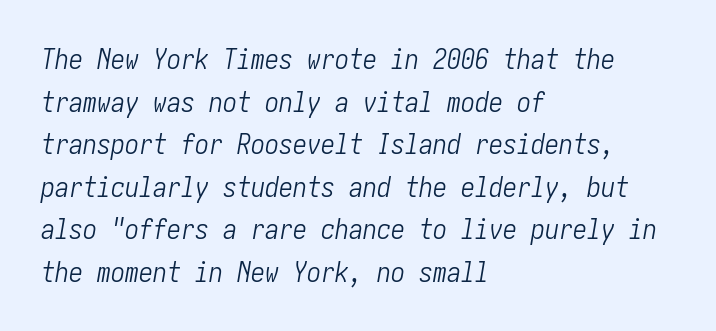
Q: Is the text bold? A: No.
Q: Is the text italic (slanted)? A: Yes, it leans right by about 10 degrees.
Q: Is the text underlined? A: No.
Q: How is the paragraph aligned? A: Left-aligned.
Q: Is the spacing between letters normal or unusually wide? A: Normal.
Q: Is the spacing between lines tight, normal or loose? A: Normal.
Q: Width (condensed, normal, or wide)? A: Condensed.
Q: Stroke contrast? A: Low.
Q: x-height? A: Medium.
